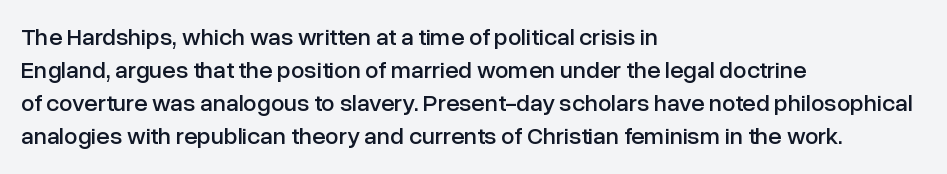
The type sits square on the baseline with zero lean. Students, observe: this is what conventionally led text looks like. Notice how the passage keeps a crisp vertical edge on the left only. Lines of text with bare space underneath.
